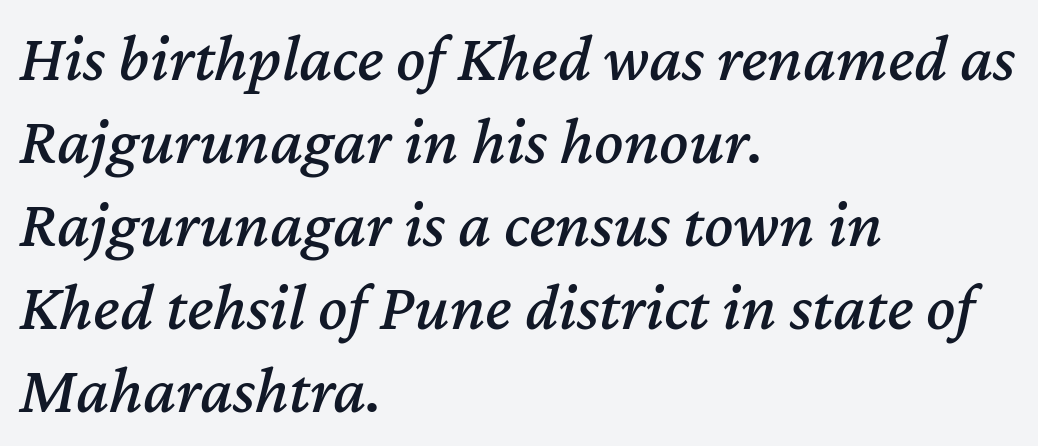
Q: Is the text italic (slanted)? A: Yes, it leans right by about 12 degrees.
Q: Is the text underlined? A: No.
Q: How is the paragraph aligned? A: Left-aligned.
Q: Is the spacing between letters normal or unusually wide? A: Normal.
Q: Width (condensed, normal, or wide)? A: Normal.
Q: Stroke contrast? A: Medium.
Q: x-height? A: Medium.
Q: Monospaced? A: No.
